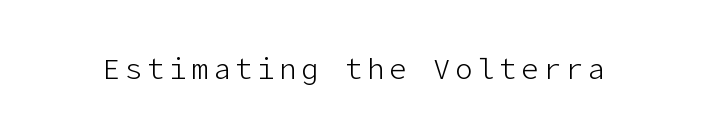
{"serif": "no", "italic": "no", "bold": "no", "weight": "light", "width": "normal", "stroke_contrast": "low", "x_height": "medium", "underline": "no", "glyph_px": 29}
